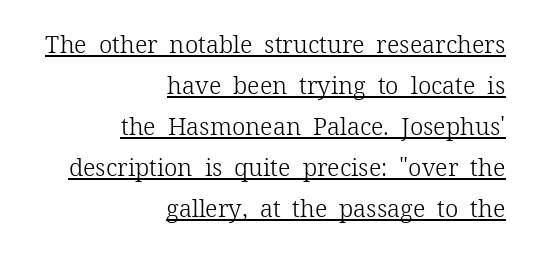
The image shows 24 px text type, upright; set right-aligned, line spacing 1.71x, normal letter spacing, underlined.
